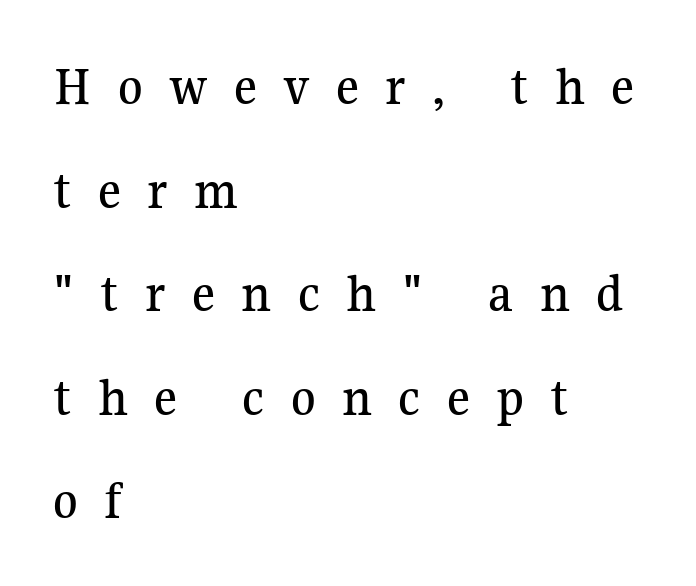
Q: Is the text italic (slanted)? A: No, it is upright.
Q: Is the typeface a serif or a sans-serif typeface? A: Serif.
Q: Is the text underlined? A: No.
Q: How is the paragraph aligned? A: Left-aligned.
Q: Is the spacing between letters normal or unusually wide? A: Unusually wide.
Q: Width (condensed, normal, or wide)? A: Normal.
Q: Stroke contrast? A: Medium.
Q: x-height? A: Medium.
Q: Monospaced? A: No.
